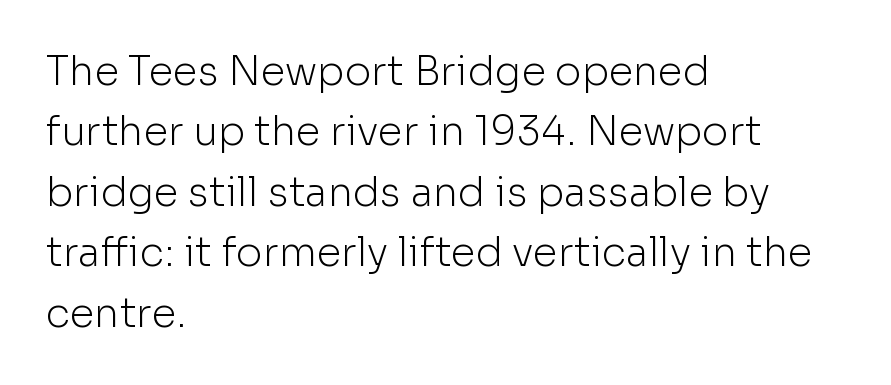
The image shows 40 px light sans-serif type, upright; set left-aligned, normal line spacing (1.51x), normal letter spacing, not underlined; low stroke contrast and a medium x-height.
